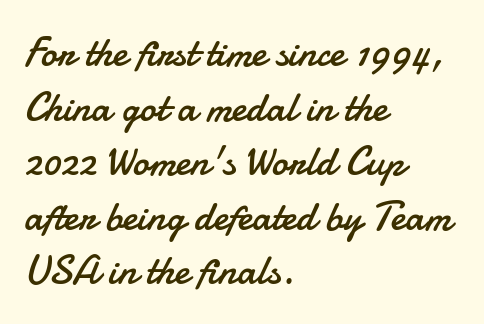
Q: Is the text bold? A: No.
Q: Is the text italic (slanted)? A: Yes.
Q: Is the typeface a serif or a sans-serif typeface? A: Sans-serif.
Q: Is the text underlined? A: No.
Q: How is the paragraph aligned? A: Left-aligned.
Q: Is the spacing between letters normal or unusually wide? A: Normal.
Q: Is the spacing between lines tight, normal or loose? A: Normal.
Q: Width (condensed, normal, or wide)? A: Normal.
Q: Stroke contrast? A: Low.
Q: x-height? A: Small.
Q: Monospaced? A: No.
